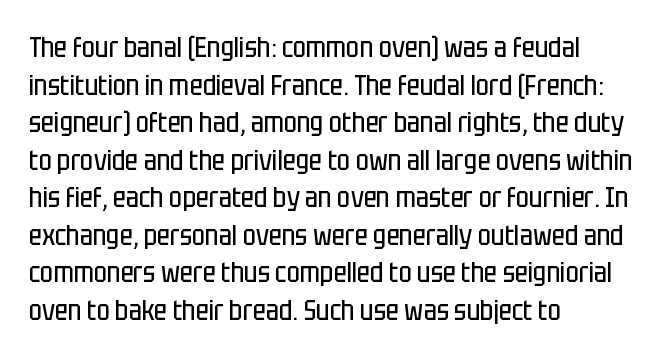
The block of text has a typical density, with ordinary space between rows. Characters follow at the spacing the type designer built in. Beneath every word, the page is bare. The face looks like a standard text weight, possibly lighter. The rendering uses natural spacing where letterforms have individual widths.
